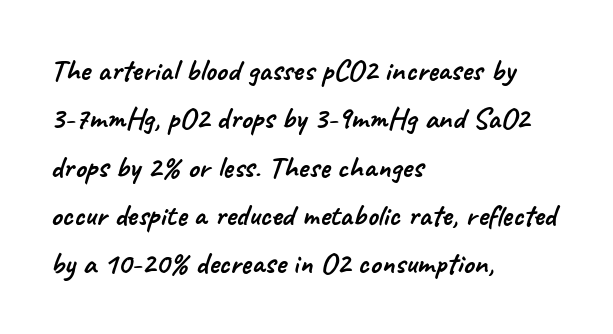
The ragged edge is on the right, which tells us the setting is flush left. This rendering employs a face without finishing strokes, i.e., a sans-serif. The leading is moderate, giving the passage an even texture. Is this a fixed-width face? No — the glyphs have proportional, varying widths. Each row of text sits above clean, open space. The letterforms sit shoulder to shoulder at normal distance.
